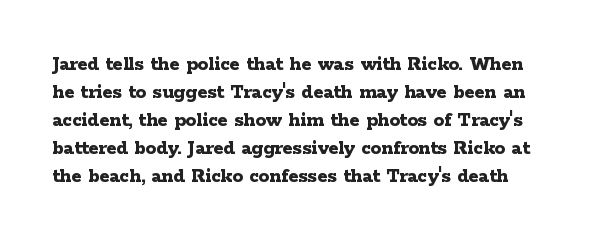
{"italic": "no", "bold": "yes", "underline": "no", "line_spacing": "normal", "line_spacing_ratio": 1.33, "letter_spacing": "normal", "letter_spacing_em": 0.0, "glyph_px": 21}
